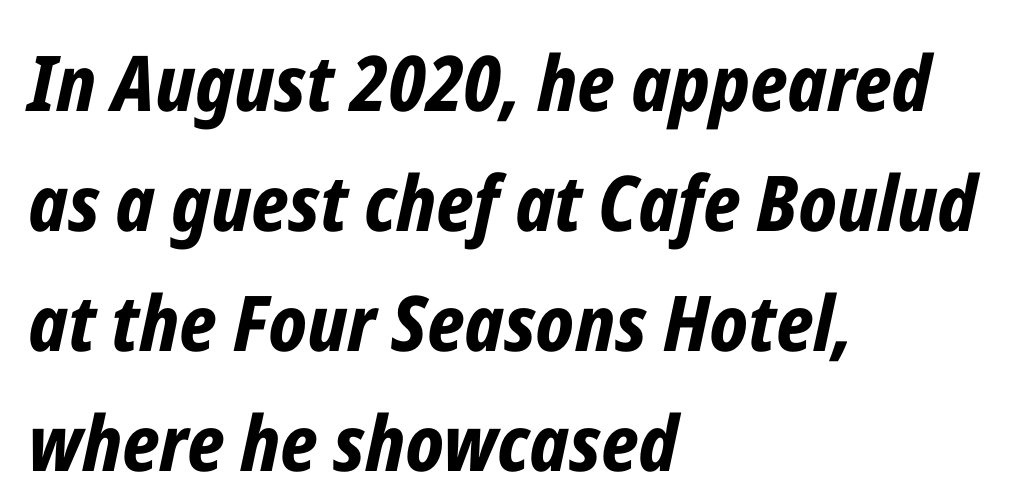
Q: Is the text bold? A: Yes.
Q: Is the text italic (slanted)? A: Yes, it leans right by about 12 degrees.
Q: Is the text underlined? A: No.
Q: How is the paragraph aligned? A: Left-aligned.
Q: Is the spacing between letters normal or unusually wide? A: Normal.
Q: Is the spacing between lines tight, normal or loose? A: Normal.
Q: Width (condensed, normal, or wide)? A: Condensed.
Q: Stroke contrast? A: Low.
Q: x-height? A: Medium.
Q: Monospaced? A: No.
